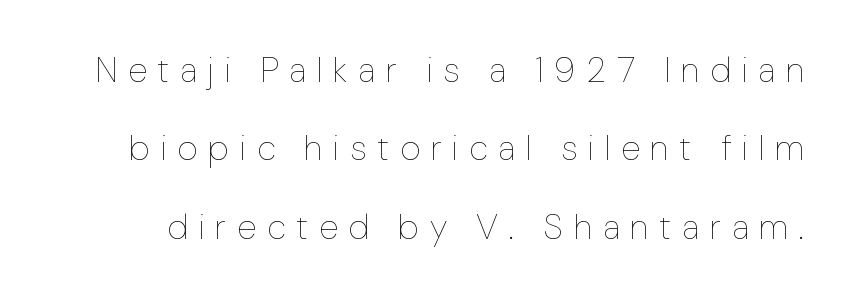
Q: Is the text bold? A: No.
Q: Is the text italic (slanted)? A: No, it is upright.
Q: Is the text underlined? A: No.
Q: Is the spacing between letters normal or unusually wide? A: Unusually wide.
Q: Is the spacing between lines tight, normal or loose? A: Loose.
Q: Width (condensed, normal, or wide)? A: Normal.
Q: Stroke contrast? A: Low.
Q: x-height? A: Medium.
Q: Monospaced? A: No.
